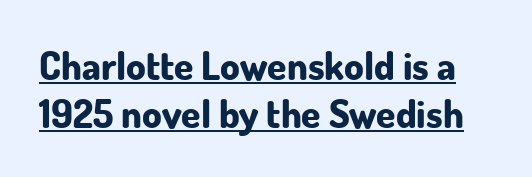
{"serif": "no", "italic": "no", "bold": "yes", "weight": "bold", "width": "normal", "stroke_contrast": "low", "x_height": "small", "monospaced": "no", "underline": "yes", "line_spacing_ratio": 1.23, "letter_spacing": "normal", "letter_spacing_em": 0.0, "glyph_px": 39}
